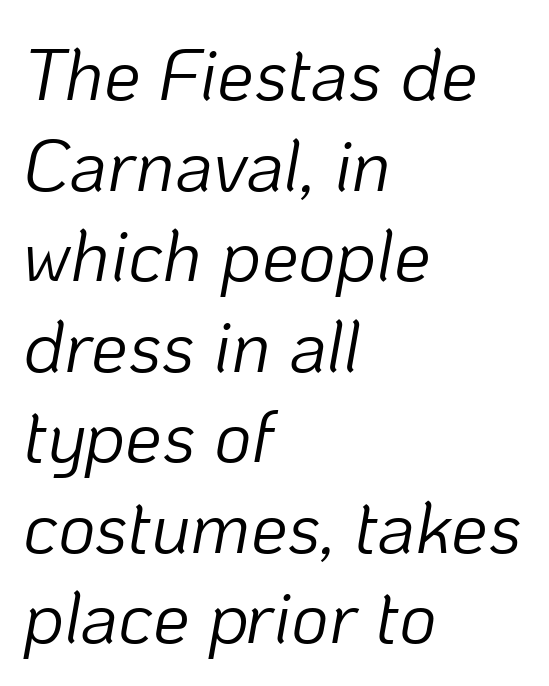
{"italic": "yes", "lean": "right", "slant_degrees": 10, "bold": "no", "weight": "light", "width": "normal", "stroke_contrast": "low", "x_height": "medium", "monospaced": "no", "underline": "no", "align": "left", "line_spacing_ratio": 1.24, "letter_spacing": "normal", "letter_spacing_em": 0.0, "glyph_px": 73}
